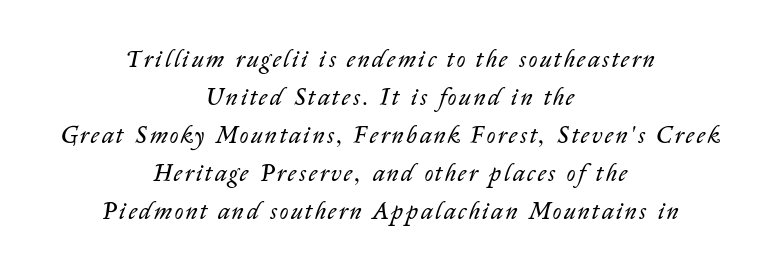
The image shows 24 px text type, italic (leaning right); set centered, normal line spacing (1.58x), not underlined.
